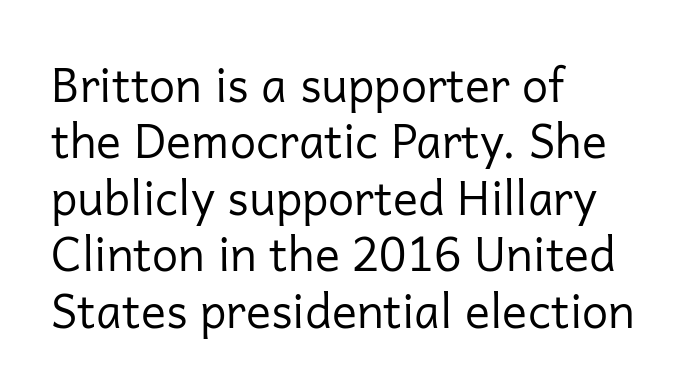
The zone under the glyphs is completely vacant. The horizontal fit of the characters is conventional and even. I'd call this a sans setting — the letters go barefoot. Counters stay open thanks to moderate or lighter strokes.
